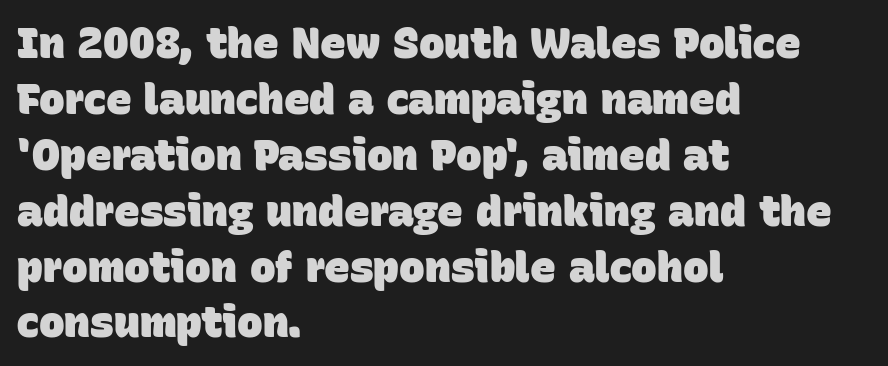
{"serif": "no", "bold": "yes", "weight": "heavy", "width": "normal", "stroke_contrast": "low", "x_height": "large", "monospaced": "no", "underline": "no", "align": "left", "line_spacing": "normal", "line_spacing_ratio": 1.3, "letter_spacing": "normal", "letter_spacing_em": 0.0, "glyph_px": 43}
